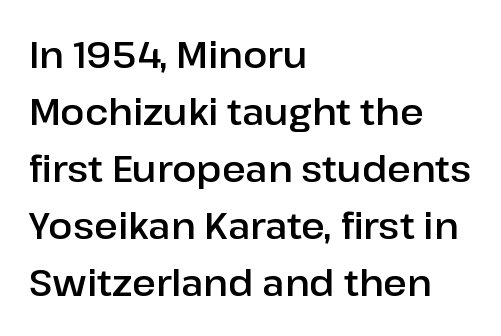
The image shows 36 px sans-serif type, upright; set left-aligned, normal line spacing (1.58x), normal letter spacing, not underlined; low stroke contrast and a medium x-height.
